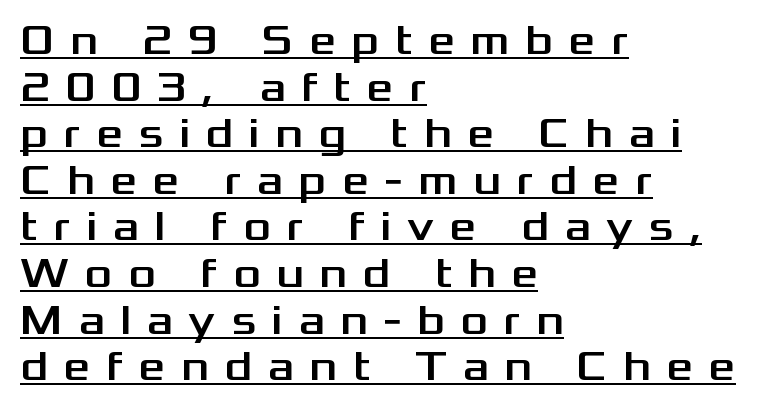
Leading: reduced. The typography opts for an upright posture over an oblique one. Horizontally, the lines are justified to the leading edge only. This is underlined copy, the kind a proofreader might mark for attention. Tracking here is generous; glyphs stand well apart from one another. Each letter's strokes conclude bluntly, with no projecting serifs.
